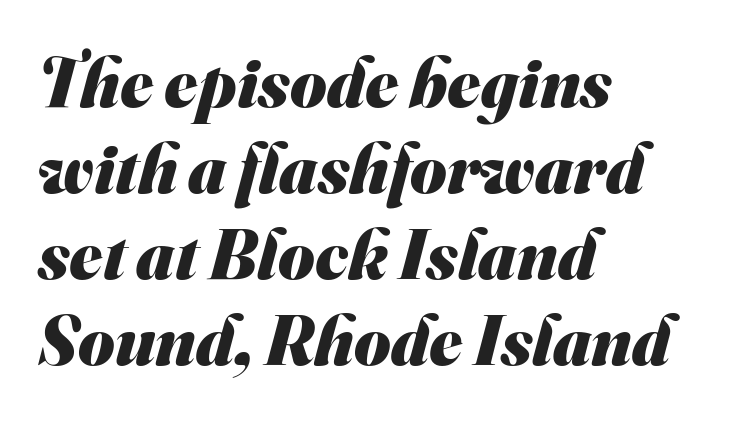
The characters display no serif detailing; their extremities are plain. Underline: absent. Short and long lines alike share a common starting point at left. Students, note that the glyphs here touch the page at normal intervals.
